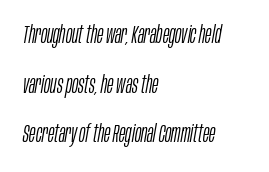
Short note: letters normally spaced. The leading is generous, giving the passage an open texture. This reads as an unemphasized weight, regular at the heaviest. This rendering features lettering with no underline.
